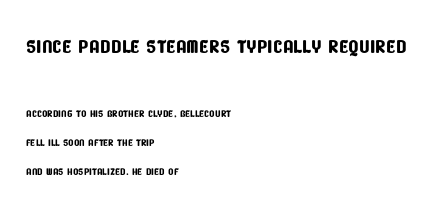
The image shows 27 px text type; set left-aligned, loose line spacing (2.07x), normal letter spacing, not underlined; the first (top) block is 1.93x larger.
